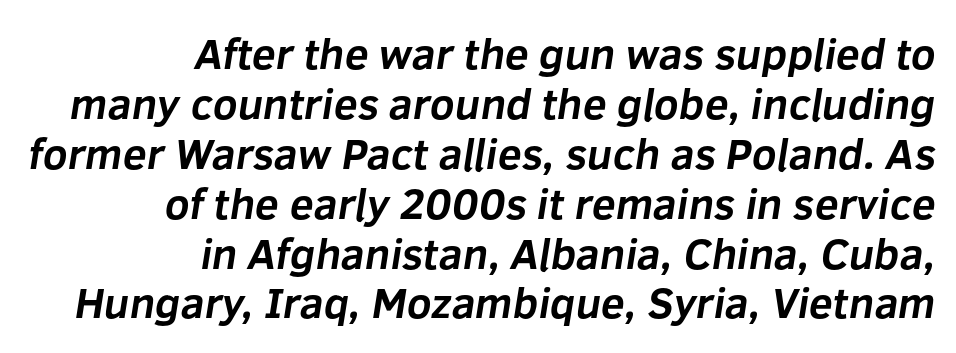
Q: Is the text bold? A: Yes.
Q: Is the typeface a serif or a sans-serif typeface? A: Sans-serif.
Q: Is the text underlined? A: No.
Q: How is the paragraph aligned? A: Right-aligned.
Q: Is the spacing between letters normal or unusually wide? A: Normal.
Q: Width (condensed, normal, or wide)? A: Normal.
Q: Stroke contrast? A: Low.
Q: x-height? A: Medium.
Q: Monospaced? A: No.
